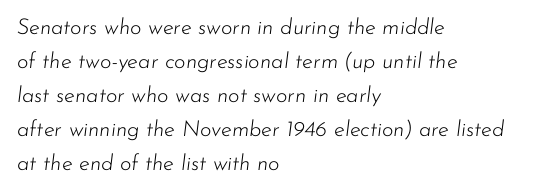
{"italic": "yes", "lean": "right", "slant_degrees": 7, "bold": "no", "underline": "no", "align": "left", "line_spacing": "normal", "line_spacing_ratio": 1.55, "letter_spacing": "normal", "letter_spacing_em": 0.0, "glyph_px": 22}
